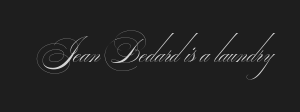
Character widths vary here, with narrow letters taking less room than wide ones. Is the stroke heavy? The answer is a plain regular-or-lighter. Quick note: underline off. Look at the bottom of the vertical strokes: they stop flat, with no serifs. Default kerning and tracking; the words read as compact shapes.
